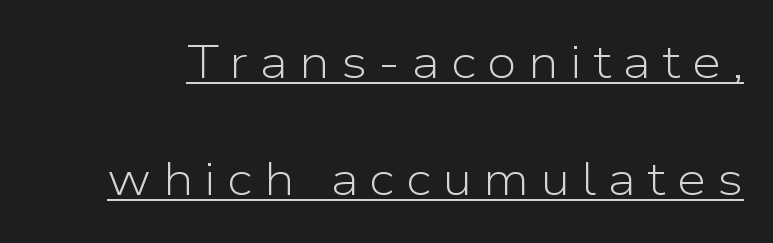
The image shows 47 px light sans-serif type, upright; set loose line spacing (2.49x), unusually wide letter spacing (+0.24 em), underlined; low stroke contrast and a medium x-height.
